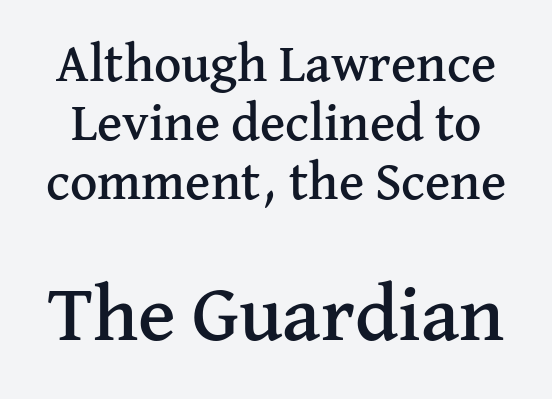
Little horizontal feet cap the strokes, marking this as serif type. This is roman type, the default non-slanted kind. Here the designer chose a conventional face with non-uniform glyph widths. Letter spacing: default. The line-height multiplier appears low, near solid setting.
